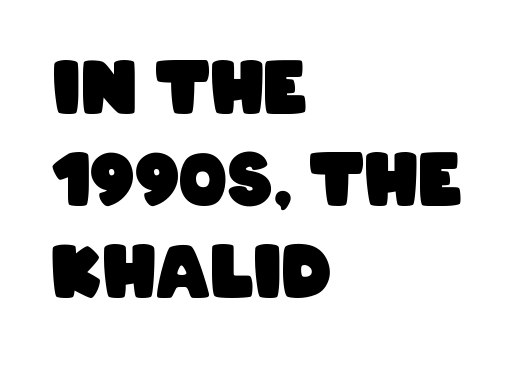
No extra tracking has been applied to these lines. No word sits above an underline. Regarding serifs, this sample does without them. The letters are bold, with thick, heavy strokes. Casual observation: everything's shoved over to the left. Interline gaps are of average width in this sample.
